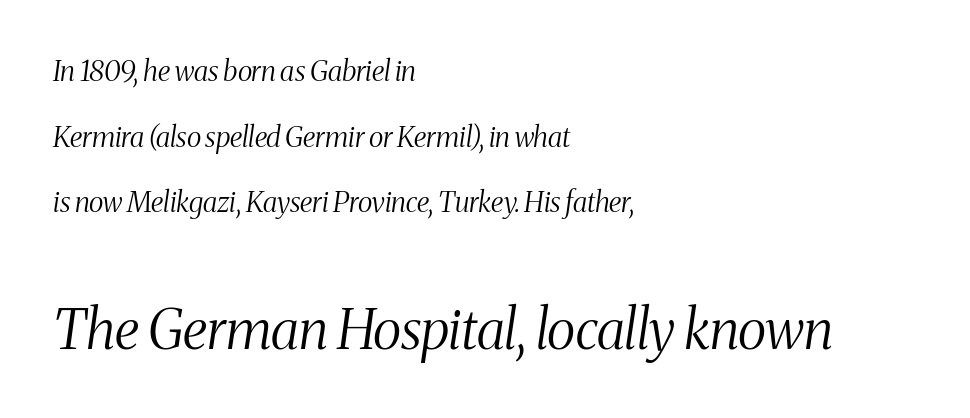
The image shows 55 px light, condensed serif type, italic (leaning right); set left-aligned, loose line spacing (2.34x), normal letter spacing, not underlined; the second (bottom) block is 1.96x larger; medium stroke contrast and a medium x-height.
